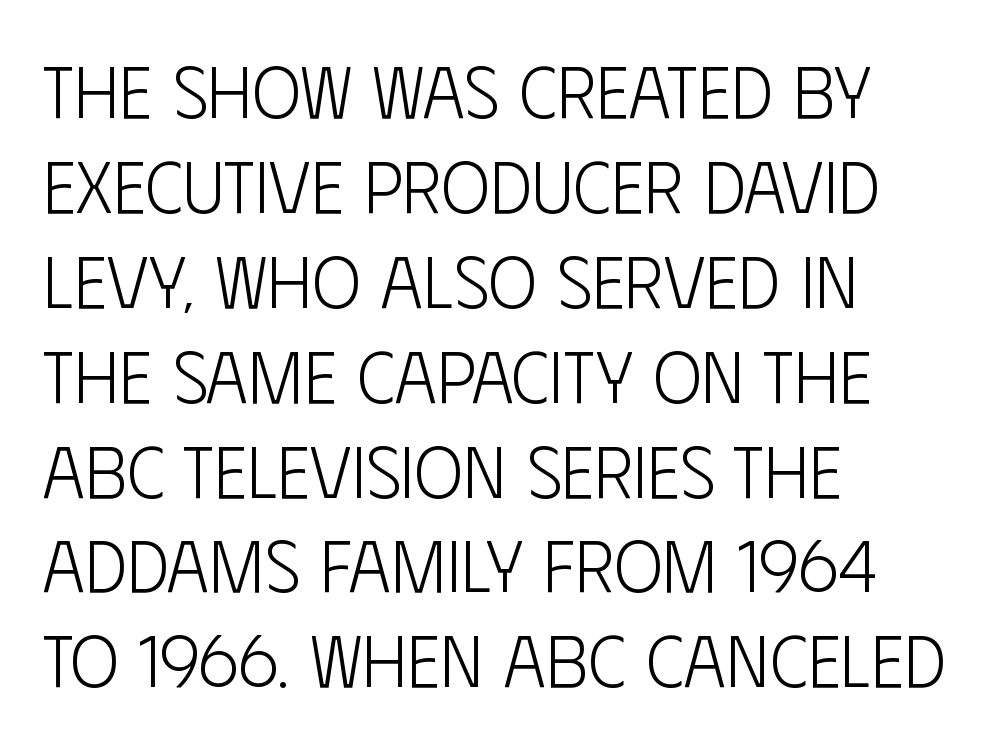
Q: Is the text bold? A: No.
Q: Is the text italic (slanted)? A: No, it is upright.
Q: Is the typeface a serif or a sans-serif typeface? A: Sans-serif.
Q: Is the text underlined? A: No.
Q: How is the paragraph aligned? A: Left-aligned.
Q: Is the spacing between letters normal or unusually wide? A: Normal.
Q: Is the spacing between lines tight, normal or loose? A: Normal.
Q: Width (condensed, normal, or wide)? A: Condensed.
Q: Stroke contrast? A: Low.
Q: x-height? A: Large.
Q: Monospaced? A: No.
